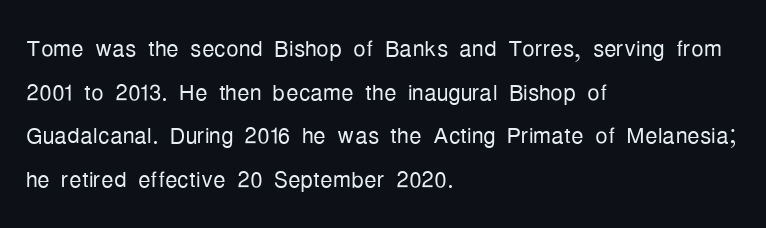
The image shows 31 px light, condensed sans-serif type, upright; set left-aligned, normal line spacing (1.41x), normal letter spacing, not underlined; low stroke contrast and a medium x-height.
